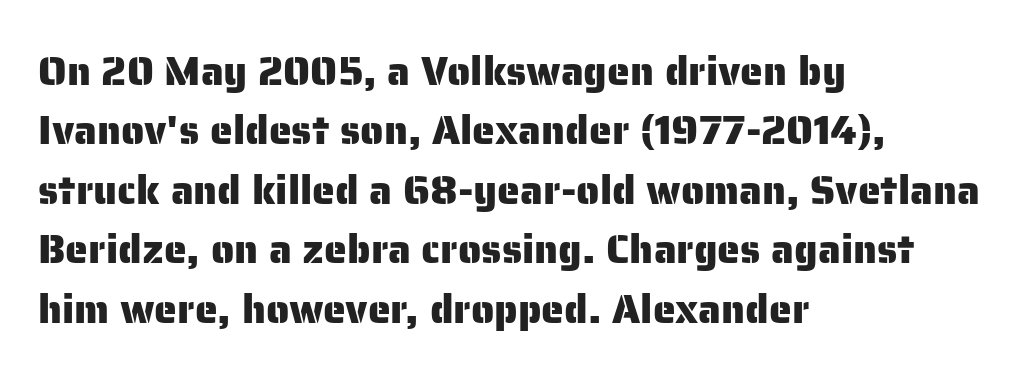
Q: Is the text italic (slanted)? A: No, it is upright.
Q: Is the typeface a serif or a sans-serif typeface? A: Sans-serif.
Q: Is the text underlined? A: No.
Q: How is the paragraph aligned? A: Left-aligned.
Q: Is the spacing between letters normal or unusually wide? A: Normal.
Q: Is the spacing between lines tight, normal or loose? A: Normal.
Q: Width (condensed, normal, or wide)? A: Normal.
Q: Stroke contrast? A: Low.
Q: x-height? A: Medium.
Q: Monospaced? A: No.
